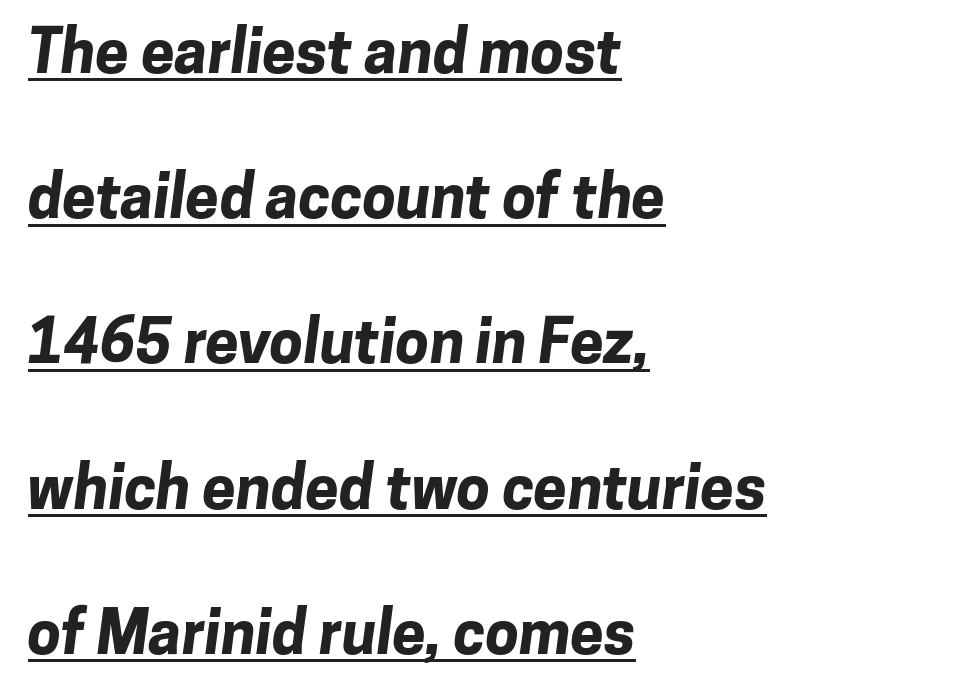
Spacing between characters is what you'd get straight out of the box. Visually the block forms a straight wall on the left and a jagged coastline on the right. The specimen includes a rule beneath the text block's lines. Each letter keeps its own natural width here, so spacing adapts to shape. What kind of face is this? One without serifs — a sans.
